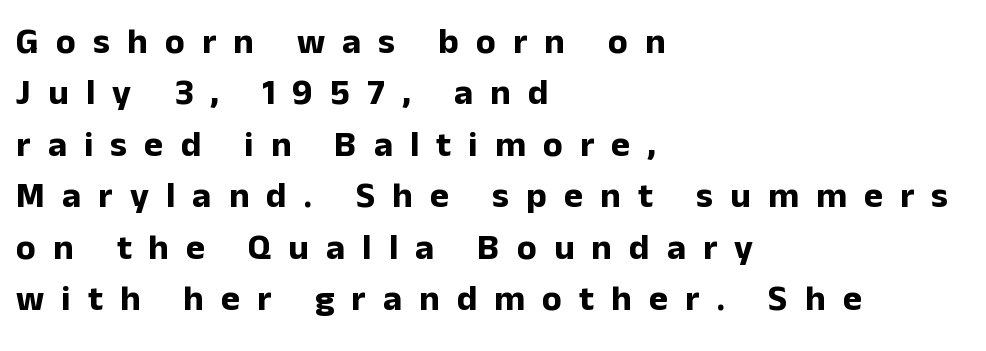
{"serif": "no", "italic": "no", "bold": "yes", "weight": "bold", "width": "normal", "stroke_contrast": "low", "x_height": "medium", "monospaced": "no", "underline": "no", "align": "left", "line_spacing": "normal", "line_spacing_ratio": 1.43, "letter_spacing": "wide", "letter_spacing_em": 0.48, "glyph_px": 36}
